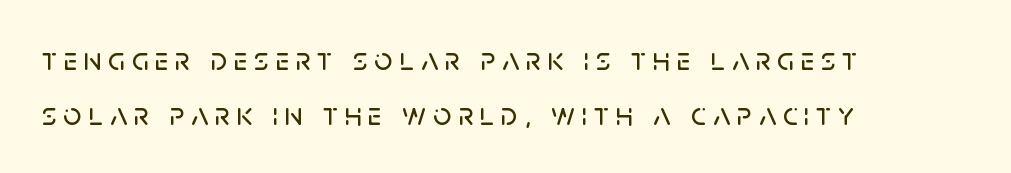
{"serif": "no", "italic": "no", "width": "normal", "stroke_contrast": "low", "x_height": "large", "monospaced": "no", "underline": "no", "align": "left", "line_spacing_ratio": 1.73, "letter_spacing": "wide", "letter_spacing_em": 0.21, "glyph_px": 32}
